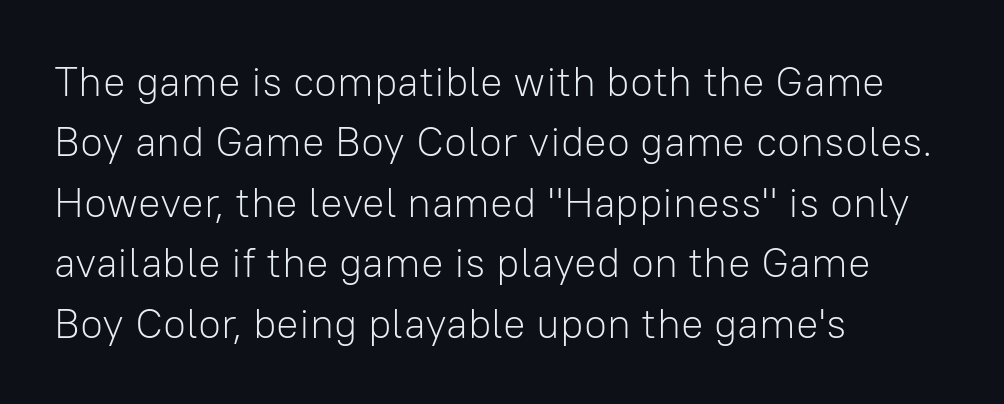
{"serif": "no", "italic": "no", "bold": "no", "weight": "light", "width": "normal", "stroke_contrast": "low", "x_height": "medium", "monospaced": "no", "underline": "no", "align": "left", "line_spacing": "normal", "line_spacing_ratio": 1.44, "letter_spacing": "normal", "letter_spacing_em": 0.0, "glyph_px": 42}
